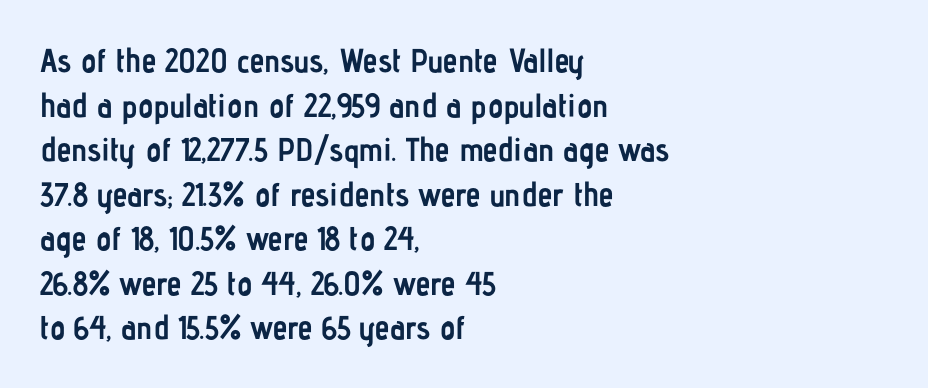
{"serif": "no", "italic": "no", "bold": "yes", "weight": "semibold", "width": "condensed", "stroke_contrast": "low", "x_height": "medium", "monospaced": "no", "underline": "no", "align": "left", "line_spacing": "normal", "line_spacing_ratio": 1.35, "letter_spacing": "normal", "letter_spacing_em": 0.0, "glyph_px": 33}
